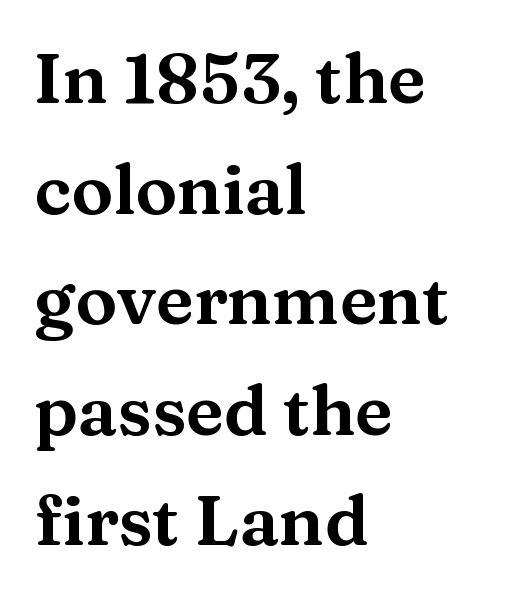
Notice how the passage keeps a crisp vertical edge on the left only. The glyphs in this specimen are seriffed. Posture: upright roman. Decoration check: the copy has no underline.
